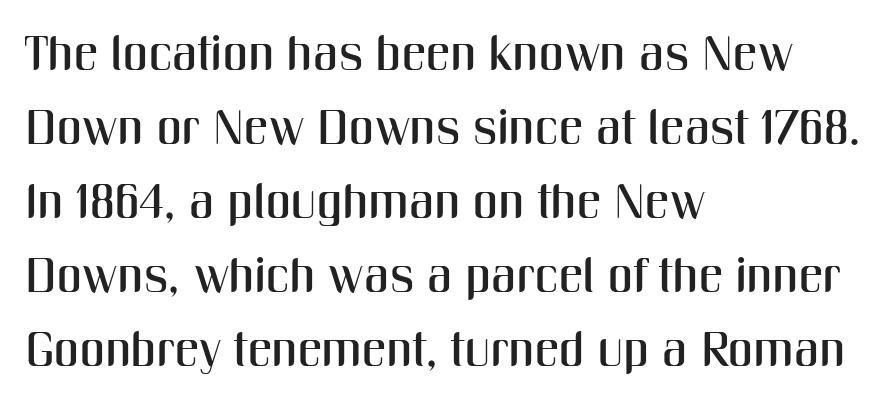
Regarding leading, the lines here are spaced in the standard way. Do the characters align in a grid? No, the font is proportional. Compared with a centered layout, this one pins lines to the left instead. Note: no serifs on the glyphs.
